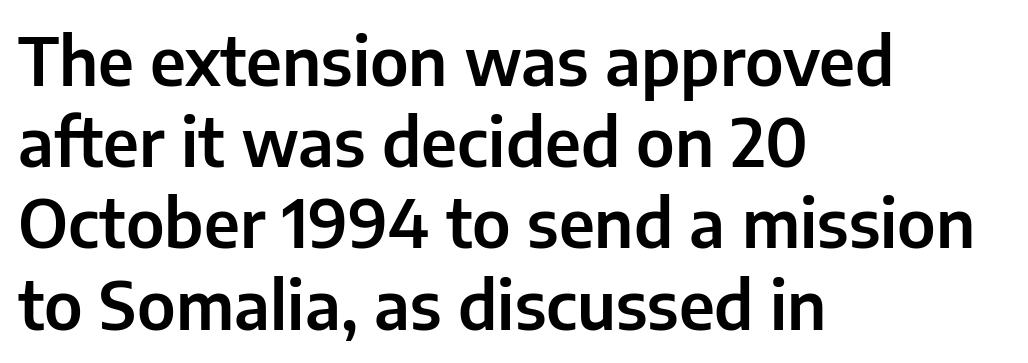
Decoration check: the copy has no underline. Character widths vary here, with narrow letters taking less room than wide ones. Observe the ordinary spacing: letters are neighbours, not strangers. Does the lettering tilt? It doesn't — this is upright. Is this a sans? Yes — the strokes have no serifs. The rag falls on the right side of this text block.
